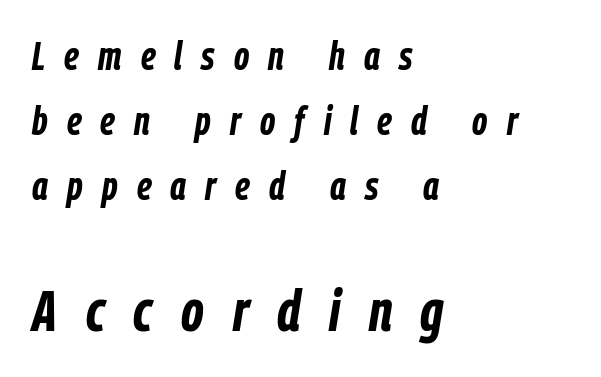
{"italic": "yes", "lean": "right", "slant_degrees": 9, "bold": "yes", "weight": "bold", "width": "condensed", "stroke_contrast": "low", "x_height": "medium", "monospaced": "no", "underline": "no", "align": "left", "line_spacing": "normal", "line_spacing_ratio": 1.67, "letter_spacing": "wide", "letter_spacing_em": 0.49, "larger_block": "second", "size_ratio": 1.49, "glyph_px": 58}
